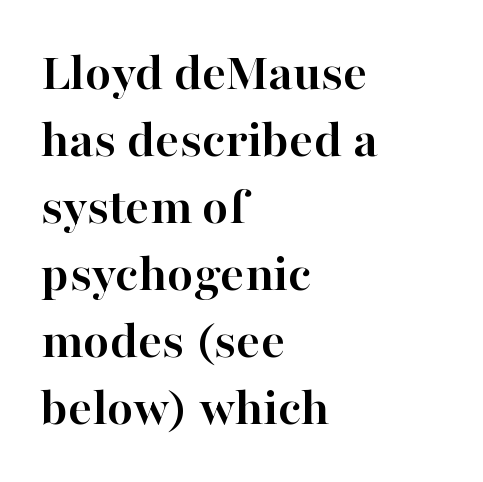
Casual observation: everything's shoved over to the left. These lines are rendered in a variable-pitch font. The space directly below the letters is spotless. Chunky letters — that's bold for sure.
